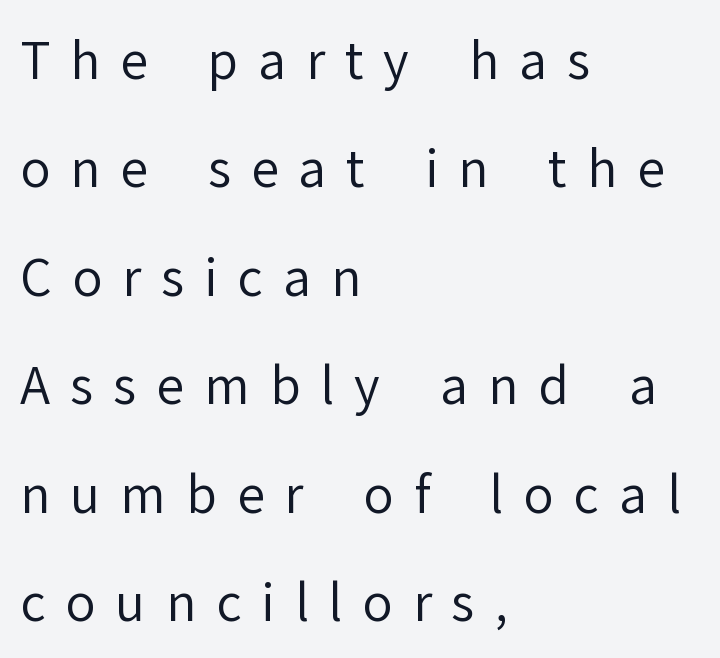
Q: Is the text bold? A: No.
Q: Is the text italic (slanted)? A: No, it is upright.
Q: Is the typeface a serif or a sans-serif typeface? A: Sans-serif.
Q: Is the text underlined? A: No.
Q: How is the paragraph aligned? A: Left-aligned.
Q: Is the spacing between letters normal or unusually wide? A: Unusually wide.
Q: Is the spacing between lines tight, normal or loose? A: Loose.
Q: Width (condensed, normal, or wide)? A: Normal.
Q: Stroke contrast? A: Low.
Q: x-height? A: Medium.
Q: Monospaced? A: No.
